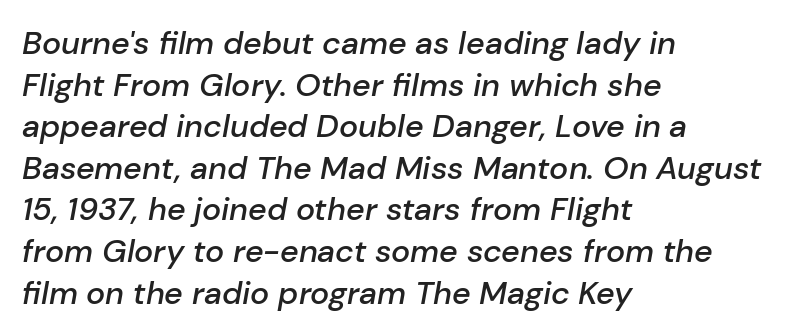
A normal amount of white space separates one row of letters from the next. Quick note: italic. The face used here is rendered with its standard letterfit. The font is running at a semibold setting, under full bold.
